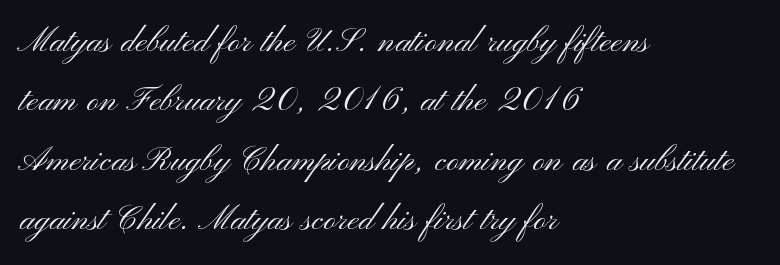
{"serif": "no", "bold": "no", "weight": "light", "width": "wide", "stroke_contrast": "medium", "x_height": "small", "monospaced": "no", "underline": "no", "align": "left", "line_spacing": "normal", "line_spacing_ratio": 1.38, "letter_spacing": "normal", "letter_spacing_em": 0.0, "glyph_px": 43}
